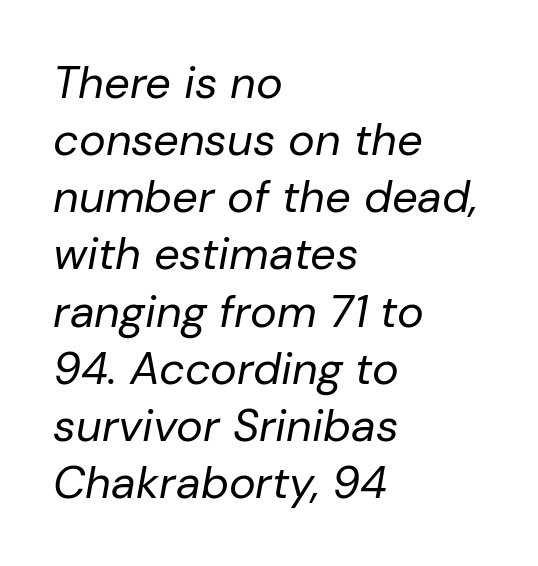
Q: Is the text bold? A: No.
Q: Is the text italic (slanted)? A: Yes, it leans right by about 10 degrees.
Q: Is the text underlined? A: No.
Q: How is the paragraph aligned? A: Left-aligned.
Q: Is the spacing between letters normal or unusually wide? A: Normal.
Q: Is the spacing between lines tight, normal or loose? A: Normal.
Q: Width (condensed, normal, or wide)? A: Normal.
Q: Stroke contrast? A: Low.
Q: x-height? A: Medium.
Q: Monospaced? A: No.
